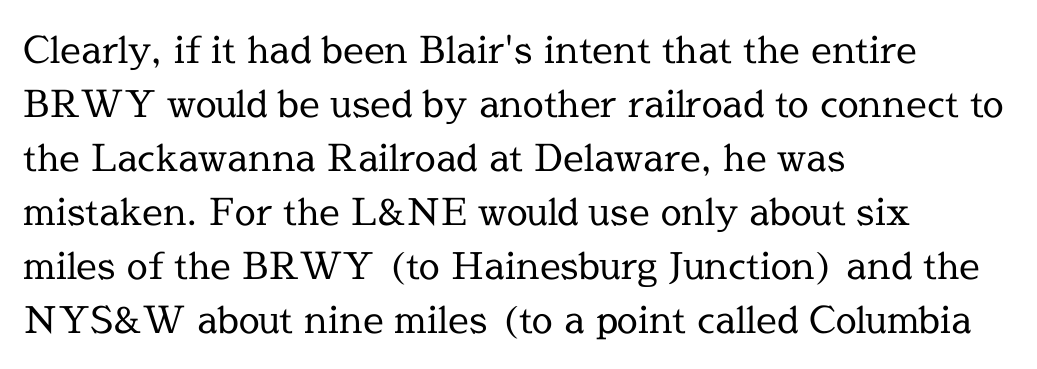
The image shows 37 px regular-weight serif type, upright; set left-aligned, normal line spacing (1.46x), normal letter spacing, not underlined; a medium x-height.
